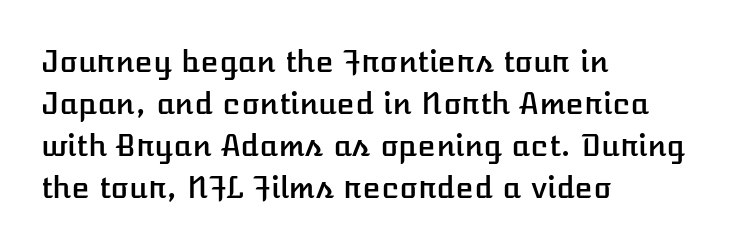
The image shows 30 px text type, upright; set left-aligned, normal line spacing (1.4x), normal letter spacing, not underlined; low stroke contrast and a medium x-height.
